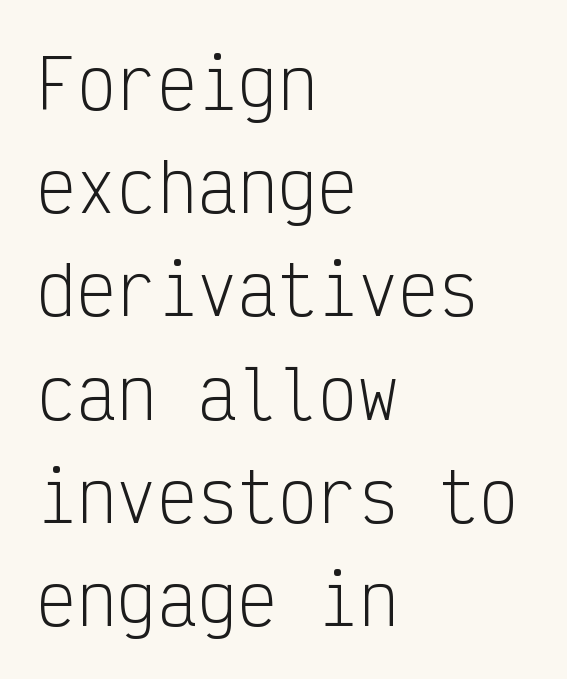
The image shows 67 px light, condensed sans-serif type, upright, monospaced; set left-aligned, normal line spacing (1.54x), normal letter spacing, not underlined; low stroke contrast and a medium x-height.
